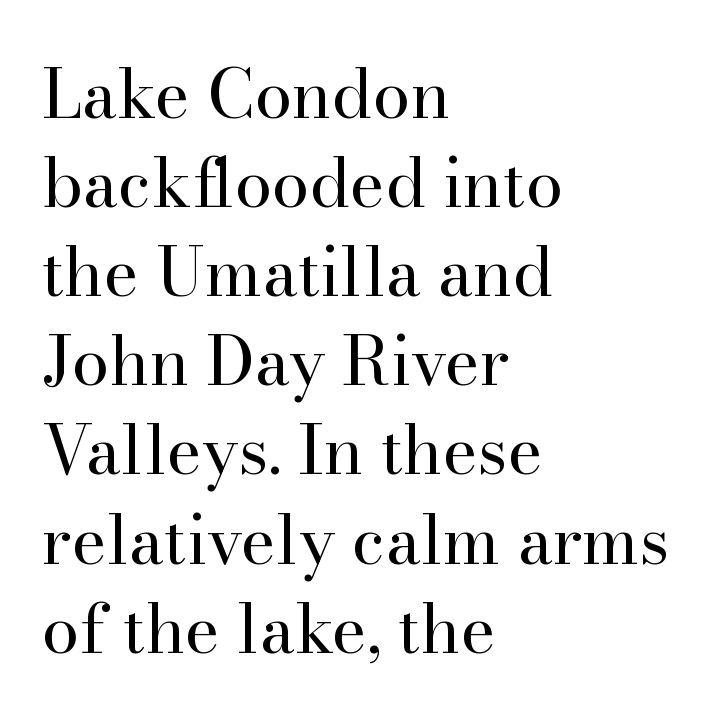
{"serif": "yes", "italic": "no", "bold": "no", "weight": "regular", "width": "normal", "stroke_contrast": "high", "x_height": "small", "monospaced": "no", "underline": "no", "align": "left", "line_spacing": "normal", "line_spacing_ratio": 1.33, "letter_spacing": "normal", "letter_spacing_em": 0.0, "glyph_px": 67}
